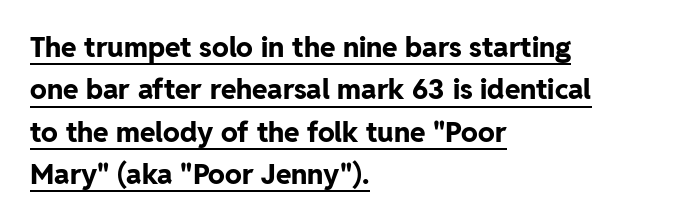
{"serif": "no", "italic": "no", "bold": "yes", "weight": "bold", "width": "normal", "stroke_contrast": "low", "x_height": "medium", "monospaced": "no", "underline": "yes", "align": "left", "line_spacing": "normal", "line_spacing_ratio": 1.51, "letter_spacing": "normal", "letter_spacing_em": 0.0, "glyph_px": 28}
